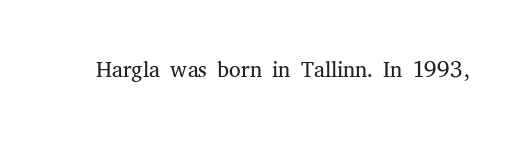
Every stem runs plumb, perpendicular to the baseline. Bold? No — there's no thickening of the strokes. The foot of each line stays bare and open. The passage shown is typed in a proportional face where columns would drift. The face used here is rendered with its standard letterfit.
